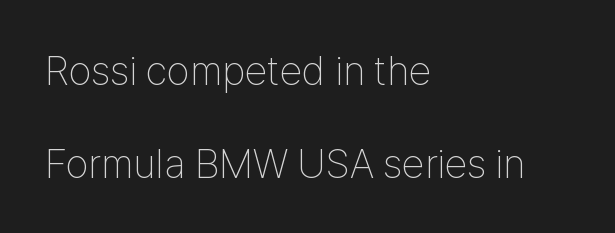
{"serif": "no", "italic": "no", "bold": "no", "weight": "thin", "width": "condensed", "stroke_contrast": "low", "x_height": "medium", "monospaced": "no", "underline": "no", "align": "left", "line_spacing": "loose", "line_spacing_ratio": 2.26, "letter_spacing": "normal", "letter_spacing_em": 0.0, "glyph_px": 41}
